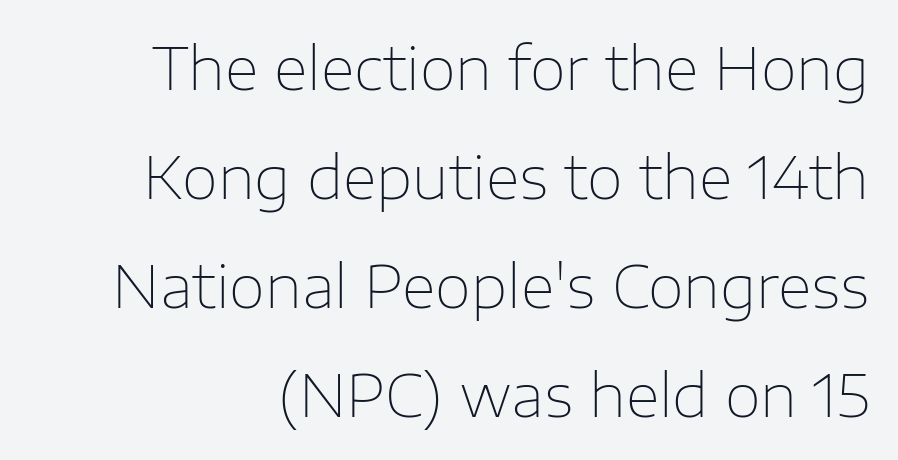
{"serif": "no", "italic": "no", "bold": "no", "weight": "thin", "width": "normal", "stroke_contrast": "low", "x_height": "medium", "monospaced": "no", "underline": "no", "line_spacing_ratio": 1.85, "letter_spacing": "normal", "letter_spacing_em": 0.0, "glyph_px": 59}
